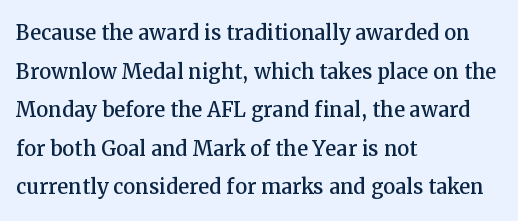
{"italic": "no", "underline": "no", "align": "left", "line_spacing": "normal", "line_spacing_ratio": 1.43, "letter_spacing": "normal", "letter_spacing_em": 0.0, "glyph_px": 27}
